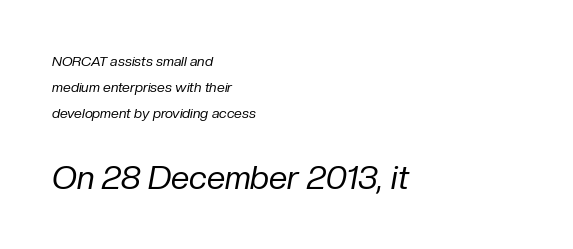
{"italic": "yes", "lean": "right", "slant_degrees": 10, "bold": "no", "weight": "regular", "width": "normal", "stroke_contrast": "low", "x_height": "medium", "monospaced": "no", "underline": "no", "align": "left", "line_spacing_ratio": 1.87, "letter_spacing": "normal", "letter_spacing_em": 0.0, "larger_block": "second", "size_ratio": 2.36, "glyph_px": 33}
